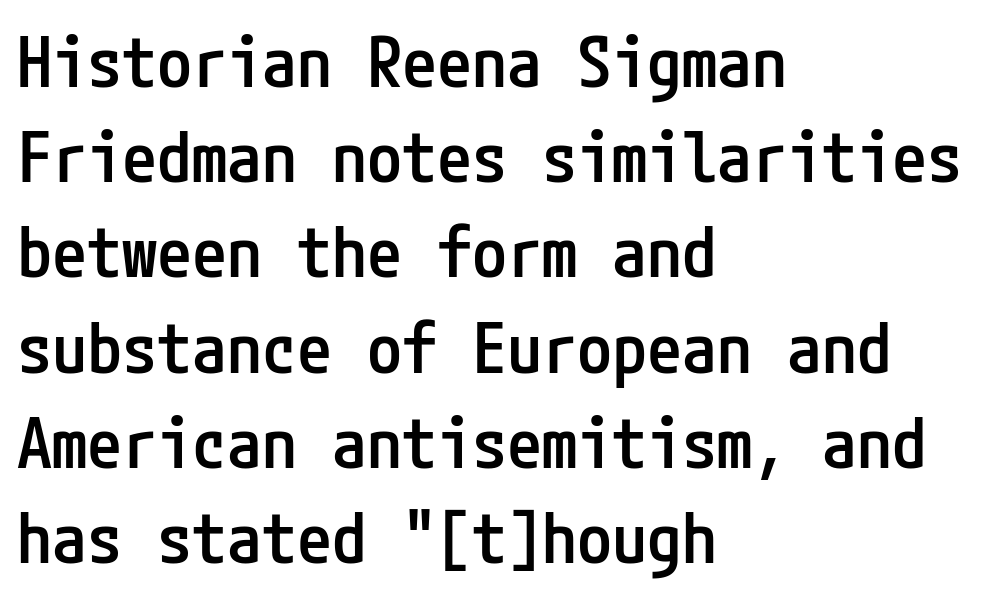
The image shows 70 px semibold, condensed sans-serif type, upright; set left-aligned, normal line spacing (1.36x), normal letter spacing, not underlined; low stroke contrast and a medium x-height.
